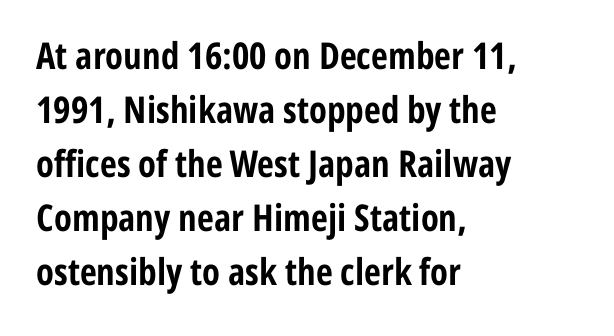
There is no visible air inserted between adjacent glyphs. Varying glyph widths throughout — classic text-font behaviour. This rendering employs a face without finishing strokes, i.e., a sans-serif. The words here are not underlined.
